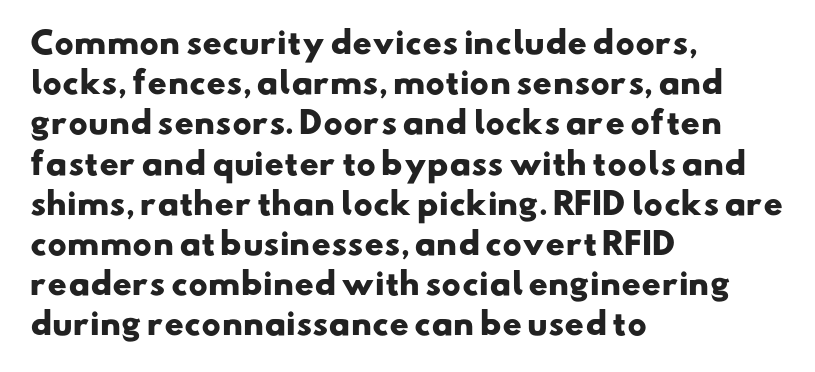
The rendering anchors every line to the left-hand side. Examine the stroke ends and you'll find no serifs. Glyph-to-glyph distance matches everyday printed text. Note the varied advance widths — an 'i' is clearly narrower than an 'm'.
